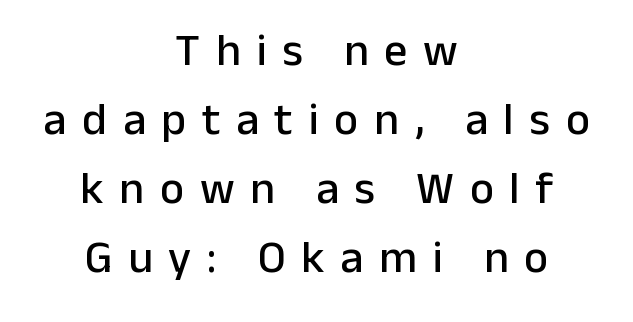
Interline gaps are of average width in this sample. Letters rest on an invisible, unmarked baseline. The paragraph shown floats in the horizontal middle. The text was rendered using a sans face with plain stroke endings. Varying glyph widths throughout — classic text-font behaviour.
